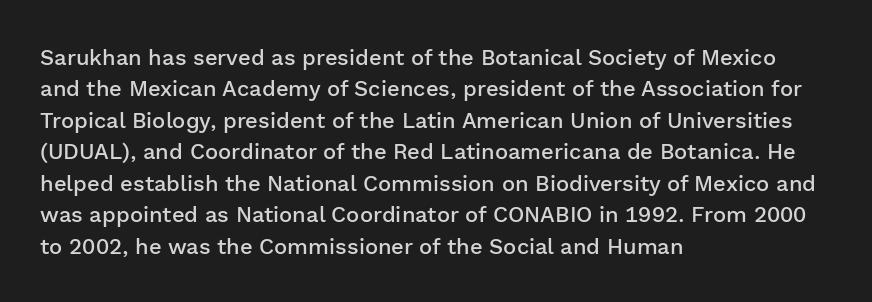
Successive baselines arrive at the customary interval. Horizontally, the lines are justified to the leading edge only. Short note: letters normally spaced. Emphasis by weight is partial: semibold. The gap between lines stays unmarked. Ordinary non-slanted type is in use.
